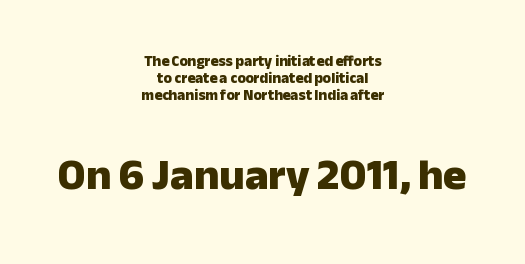
Q: Is the text bold? A: Yes.
Q: Is the text italic (slanted)? A: No, it is upright.
Q: Is the typeface a serif or a sans-serif typeface? A: Sans-serif.
Q: Is the text underlined? A: No.
Q: How is the paragraph aligned? A: Centered.
Q: Is the spacing between letters normal or unusually wide? A: Normal.
Q: Is the spacing between lines tight, normal or loose? A: Tight.
Q: Which block of text is set in a larger size, the first (top) or the second (bottom)? A: The second (bottom) one.
Q: Width (condensed, normal, or wide)? A: Normal.
Q: Stroke contrast? A: Low.
Q: x-height? A: Medium.
Q: Monospaced? A: No.
